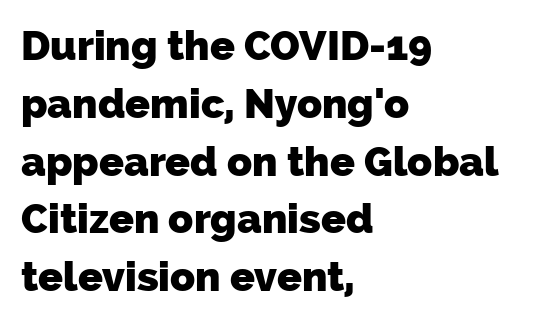
A sans-serif font was chosen for this passage. Words float on clear page, feet unadorned. Typographic density is high because the face is bold. Students, observe: this is what conventionally led text looks like. There is no visible air inserted between adjacent glyphs. The passage shown is typed in a proportional face where columns would drift.
